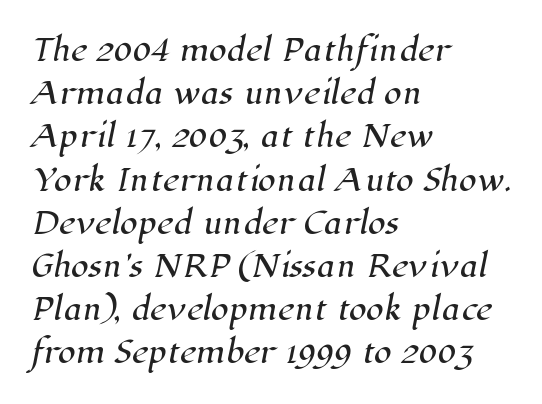
Q: Is the typeface a serif or a sans-serif typeface? A: Serif.
Q: Is the text underlined? A: No.
Q: How is the paragraph aligned? A: Left-aligned.
Q: Is the spacing between letters normal or unusually wide? A: Normal.
Q: Is the spacing between lines tight, normal or loose? A: Normal.
Q: Width (condensed, normal, or wide)? A: Normal.
Q: Stroke contrast? A: High.
Q: x-height? A: Medium.
Q: Monospaced? A: No.
